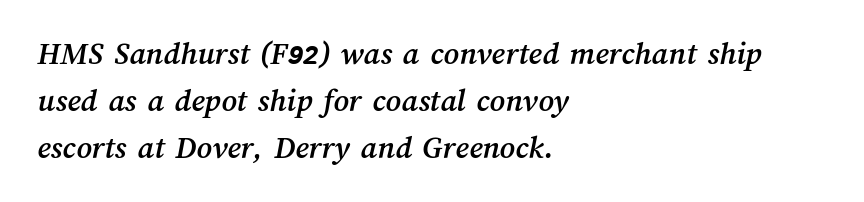
Q: Is the text underlined? A: No.
Q: How is the paragraph aligned? A: Left-aligned.
Q: Is the spacing between letters normal or unusually wide? A: Normal.
Q: Is the spacing between lines tight, normal or loose? A: Normal.
Q: Width (condensed, normal, or wide)? A: Normal.
Q: Stroke contrast? A: Medium.
Q: x-height? A: Medium.
Q: Monospaced? A: No.
